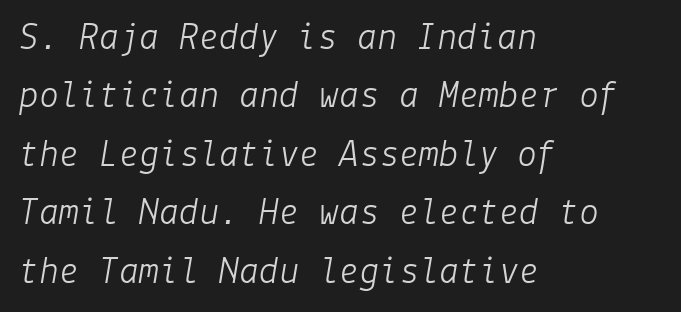
The image shows 40 px light type, italic (leaning right); set left-aligned, normal line spacing (1.46x), normal letter spacing, not underlined; low stroke contrast and a medium x-height.
